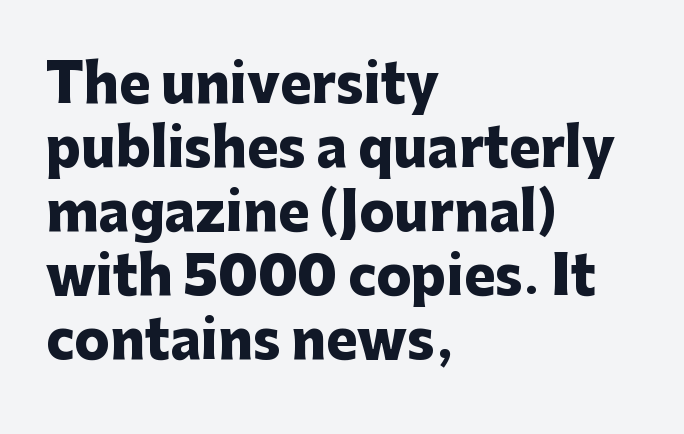
The passage shown is typed in a proportional face where columns would drift. The letterforms sit shoulder to shoulder at normal distance. Check under the words: just untouched page. The font family rendered here belongs to the sans-serif group.
